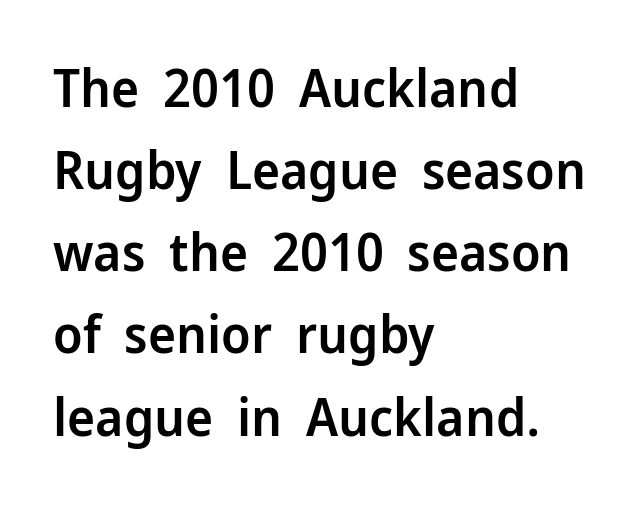
Regular leading. The lines in this sample share a left origin and differ only in where they stop. If you drew a line through each stem, it would be perfectly vertical. These lines keep a tight, regular rhythm from letter to letter. Serifs: no, the terminals of the letterforms are clean.
